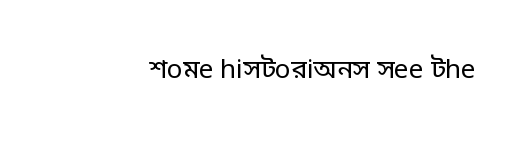
The image shows 26 px text type, upright; set normal letter spacing, not underlined.
